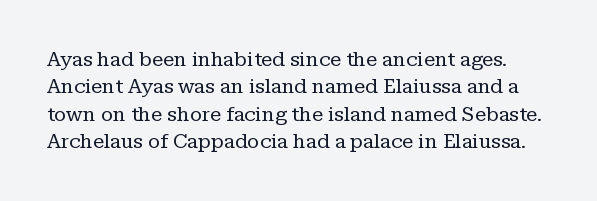
Every stem runs plumb, perpendicular to the baseline. Summary of weight: not heavy and not bold. The space directly below the letters is spotless. Regular leading. Between one letter and the next there's only the usual sliver of space.
